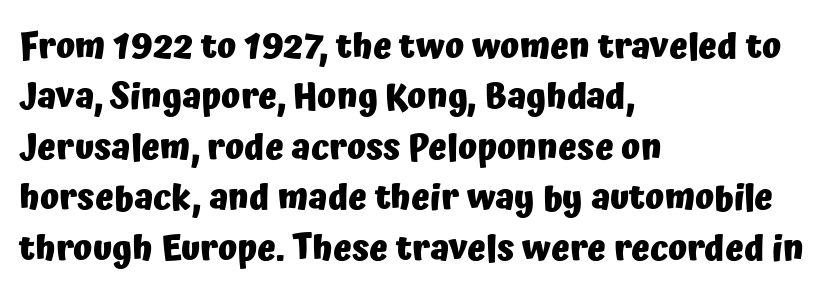
{"serif": "no", "italic": "no", "bold": "yes", "weight": "heavy", "width": "normal", "stroke_contrast": "low", "x_height": "medium", "monospaced": "no", "underline": "no", "align": "left", "line_spacing": "normal", "line_spacing_ratio": 1.44, "letter_spacing": "normal", "letter_spacing_em": 0.0, "glyph_px": 35}
